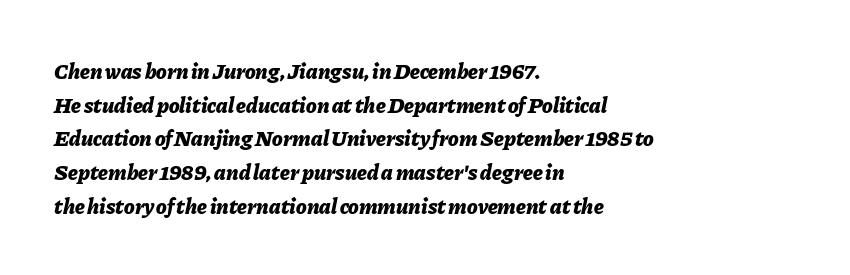
{"italic": "yes", "lean": "right", "slant_degrees": 11, "bold": "yes", "underline": "no", "align": "left", "line_spacing": "normal", "line_spacing_ratio": 1.53, "letter_spacing": "normal", "letter_spacing_em": 0.0, "glyph_px": 22}
